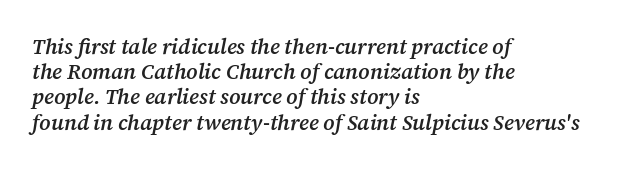
Q: Is the text bold? A: Semi-bold.
Q: Is the text italic (slanted)? A: Yes, it leans right by about 12 degrees.
Q: Is the text underlined? A: No.
Q: How is the paragraph aligned? A: Left-aligned.
Q: Is the spacing between letters normal or unusually wide? A: Normal.
